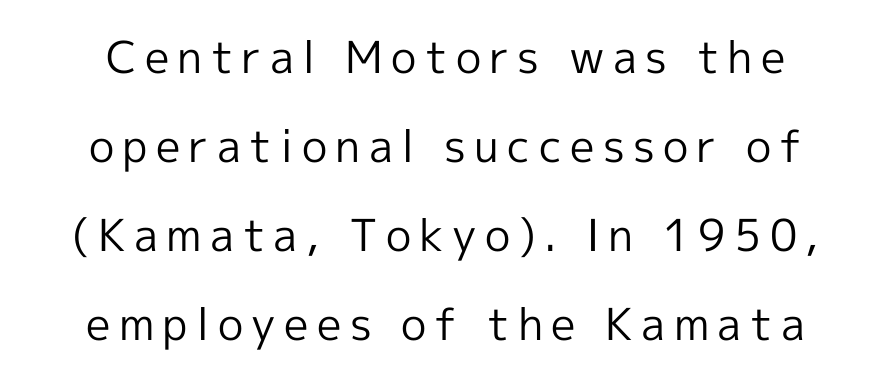
The image shows 44 px regular-weight sans-serif type, upright; set centered, loose line spacing (2.02x), not underlined; a medium x-height.
